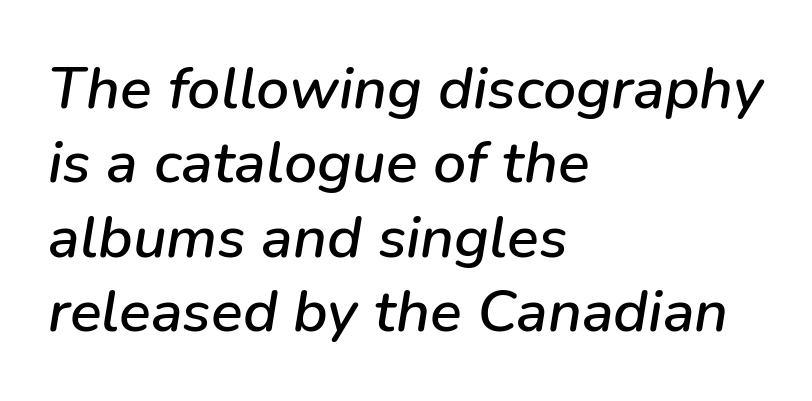
Q: Is the text italic (slanted)? A: Yes, it leans right by about 9 degrees.
Q: Is the text underlined? A: No.
Q: How is the paragraph aligned? A: Left-aligned.
Q: Is the spacing between letters normal or unusually wide? A: Normal.
Q: Is the spacing between lines tight, normal or loose? A: Normal.
Q: Width (condensed, normal, or wide)? A: Normal.
Q: Stroke contrast? A: Low.
Q: x-height? A: Medium.
Q: Monospaced? A: No.
